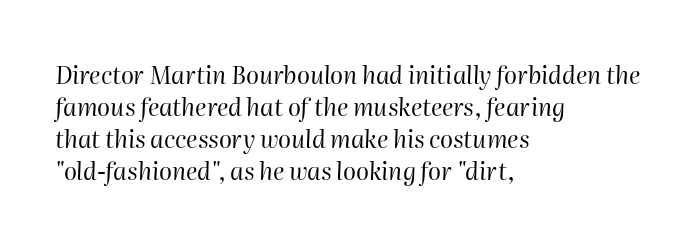
Notice how the passage keeps a crisp vertical edge on the left only. Check under the words: just untouched page. Heft: none added — not bold. Designer's note — italics engaged. Quick note: interline space is typical. Compared with typical body copy, the letter spacing here is the same.
